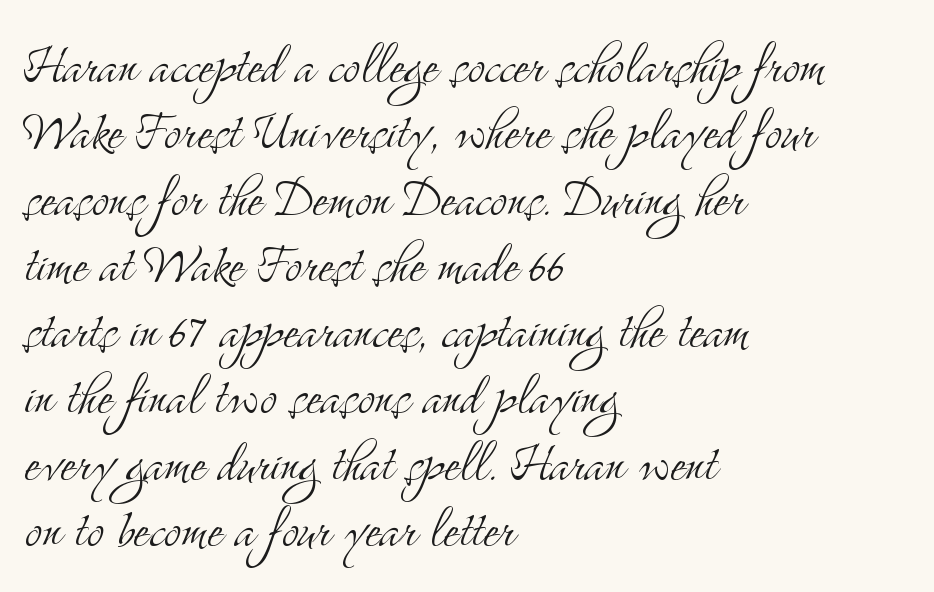
{"serif": "yes", "bold": "no", "weight": "light", "width": "condensed", "stroke_contrast": "medium", "x_height": "small", "monospaced": "no", "underline": "no", "align": "left", "line_spacing": "tight", "line_spacing_ratio": 1.02, "letter_spacing": "normal", "letter_spacing_em": 0.0, "glyph_px": 65}
